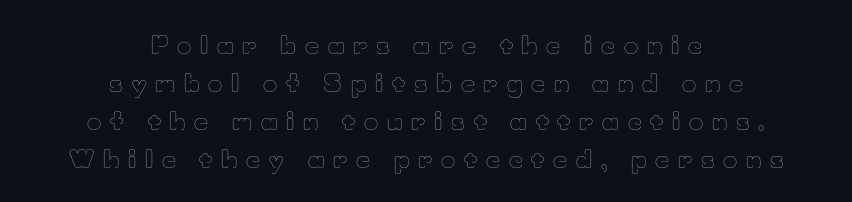
Unmarked baselines from the first word to the last. The letters stand straight up with perfectly vertical stems. Summary of vertical rhythm: regular, with standard interline spacing. The text block is weighted toward neither margin, spreading evenly from the middle. Observe the wide spacing: letters keep a clear distance from each other.
